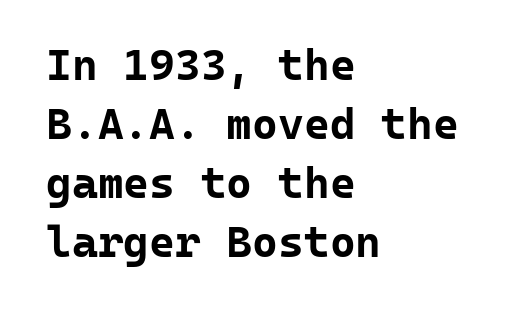
Notice how the stems are strictly vertical — no italics here. I'd call this a sans setting — the letters go barefoot. Look at the stroke-to-counter ratio: heavy, a bold. The designer left line spacing at the default. Unmarked baselines from the first word to the last. The type is set solid horizontally, with unmodified tracking.
